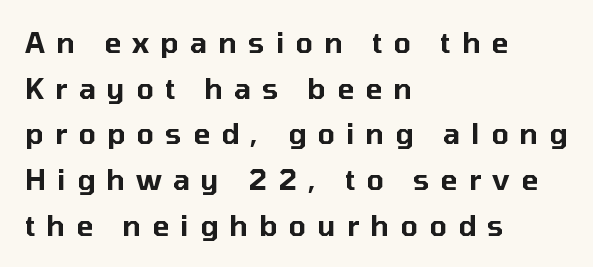
Q: Is the text italic (slanted)? A: No, it is upright.
Q: Is the typeface a serif or a sans-serif typeface? A: Sans-serif.
Q: Is the text underlined? A: No.
Q: How is the paragraph aligned? A: Left-aligned.
Q: Is the spacing between letters normal or unusually wide? A: Unusually wide.
Q: Is the spacing between lines tight, normal or loose? A: Normal.
Q: Width (condensed, normal, or wide)? A: Normal.
Q: Stroke contrast? A: Low.
Q: x-height? A: Medium.
Q: Monospaced? A: No.
